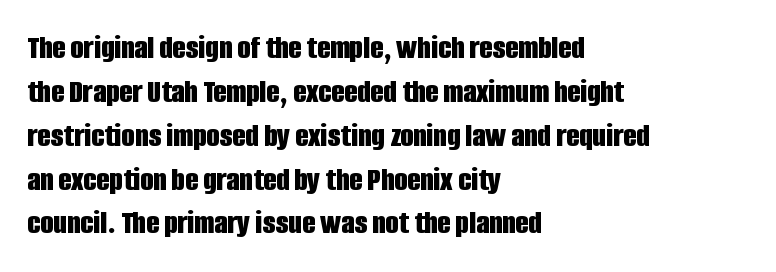
The image shows 34 px bold, condensed sans-serif type, upright; set left-aligned, normal line spacing (1.29x), normal letter spacing, not underlined; low stroke contrast and a large x-height.
